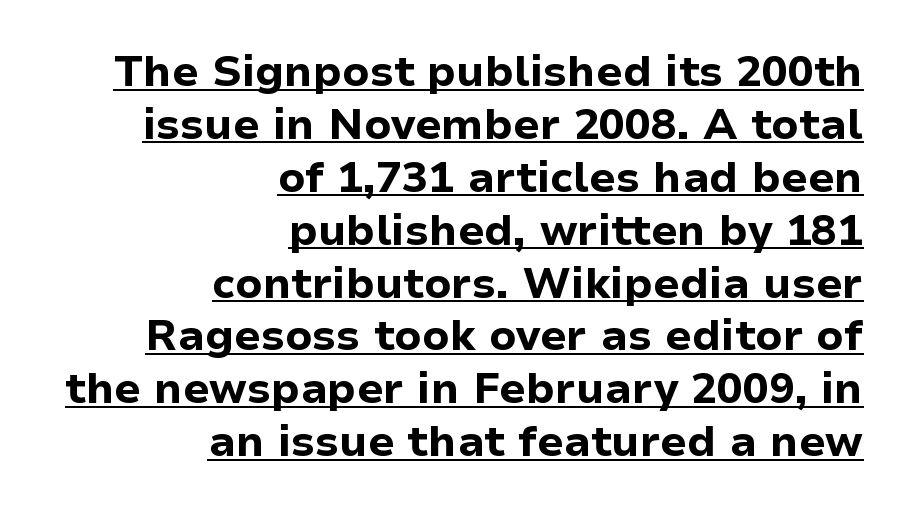
The image shows 43 px bold sans-serif type, upright; set right-aligned, line spacing 1.23x, normal letter spacing, underlined; low stroke contrast and a medium x-height.
